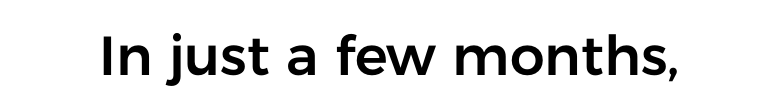
{"serif": "no", "italic": "no", "width": "normal", "stroke_contrast": "low", "x_height": "medium", "monospaced": "no", "underline": "no", "letter_spacing": "normal", "letter_spacing_em": 0.0, "glyph_px": 55}
